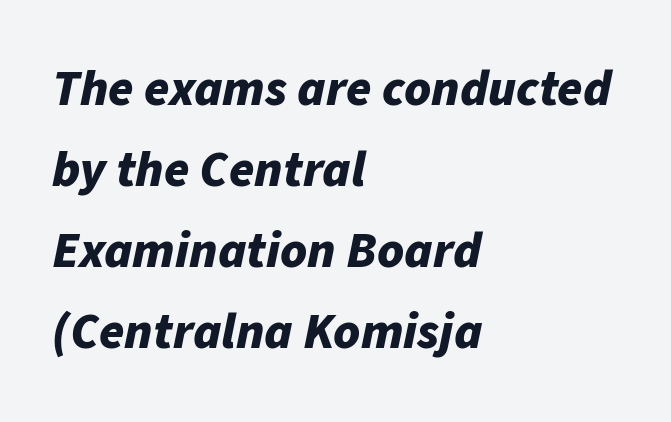
The image shows 51 px bold type, italic (leaning right); set left-aligned, normal line spacing (1.59x), normal letter spacing, not underlined; low stroke contrast and a medium x-height.
